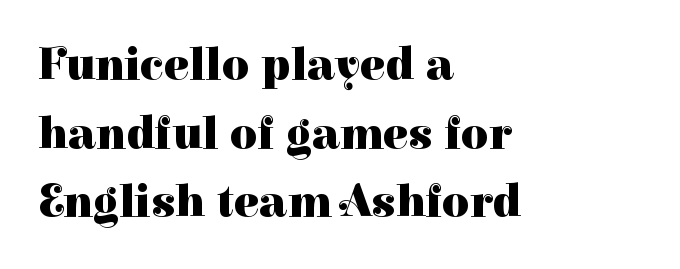
Q: Is the text bold? A: Yes.
Q: Is the text italic (slanted)? A: No, it is upright.
Q: Is the typeface a serif or a sans-serif typeface? A: Serif.
Q: Is the text underlined? A: No.
Q: How is the paragraph aligned? A: Left-aligned.
Q: Is the spacing between letters normal or unusually wide? A: Normal.
Q: Is the spacing between lines tight, normal or loose? A: Normal.
Q: Width (condensed, normal, or wide)? A: Normal.
Q: Stroke contrast? A: High.
Q: x-height? A: Medium.
Q: Monospaced? A: No.
